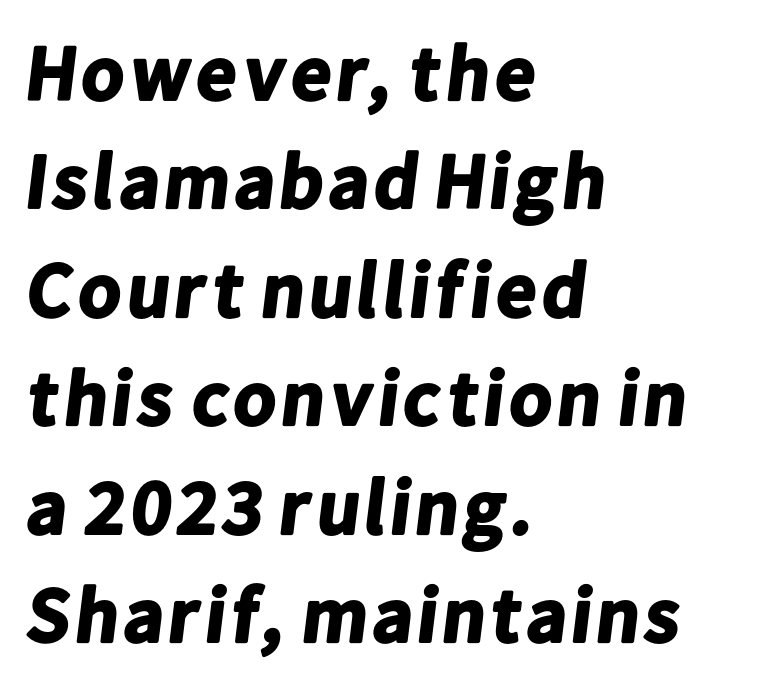
Letterform terminals end flat and unadorned throughout the passage. Beneath every word, the page is bare. Look at the tracking — it's just the regular setting, nothing added. What weight is shown? A full bold with thick strokes. Varying glyph widths throughout — classic text-font behaviour. Compared with typical paragraphs, the rows here are spaced about the same.
